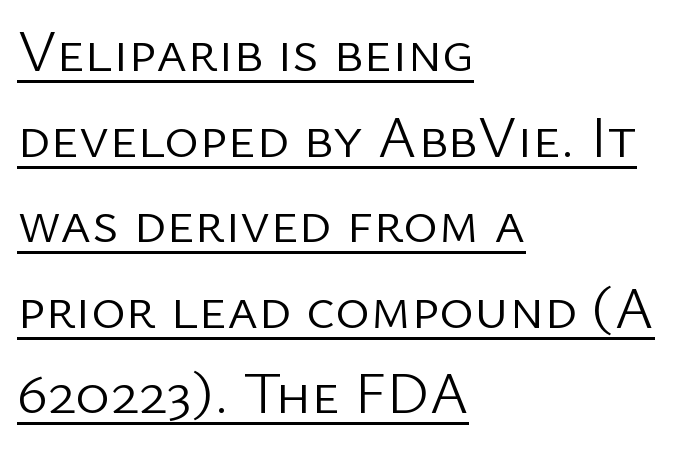
Emphasis is given by a line drawn under the lettering. This sample has the flowing, uneven cadence of proportional lettering. The weight would be labelled regular, book, light, or lighter still. Glyph-to-glyph distance matches everyday printed text. A student would call this left alignment; a typographer would say flush left, rag right.
